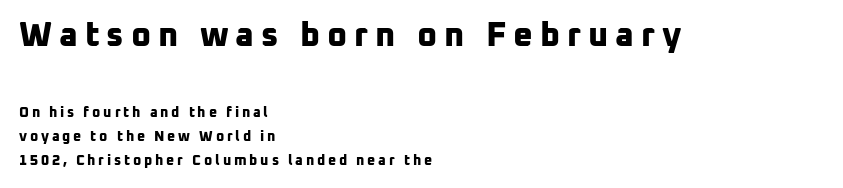
The image shows 34 px bold sans-serif type; set left-aligned, line spacing 1.73x, unusually wide letter spacing (+0.2 em), not underlined; the first (top) block is 2.43x larger; low stroke contrast and a medium x-height.
